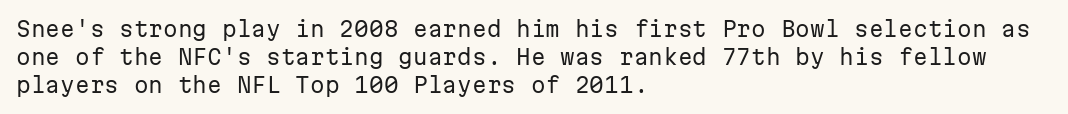
The paragraph has a hard left edge and a soft right edge. Rows of type keep a routine distance in the vertical direction. The letters sit at their default tracking, neither squeezed nor spread. Posture: vertical.
